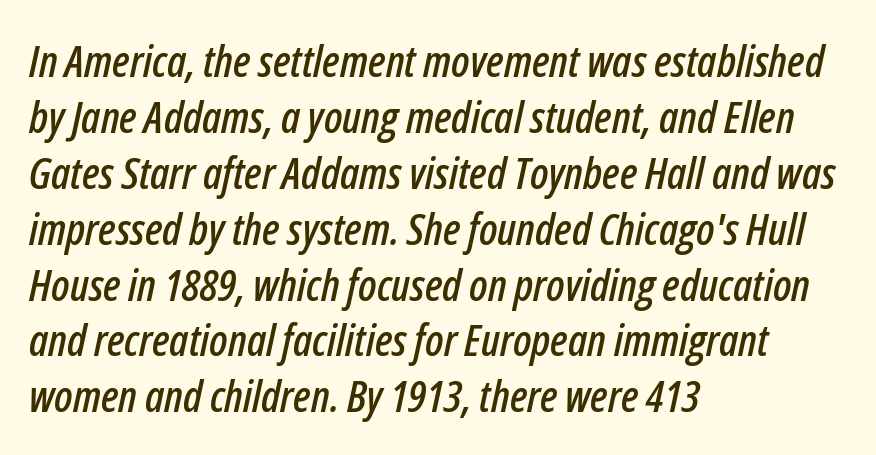
Q: Is the text italic (slanted)? A: Yes, it leans right by about 12 degrees.
Q: Is the text underlined? A: No.
Q: How is the paragraph aligned? A: Left-aligned.
Q: Is the spacing between letters normal or unusually wide? A: Normal.
Q: Is the spacing between lines tight, normal or loose? A: Normal.
Q: Width (condensed, normal, or wide)? A: Condensed.
Q: Stroke contrast? A: Low.
Q: x-height? A: Medium.
Q: Monospaced? A: No.
